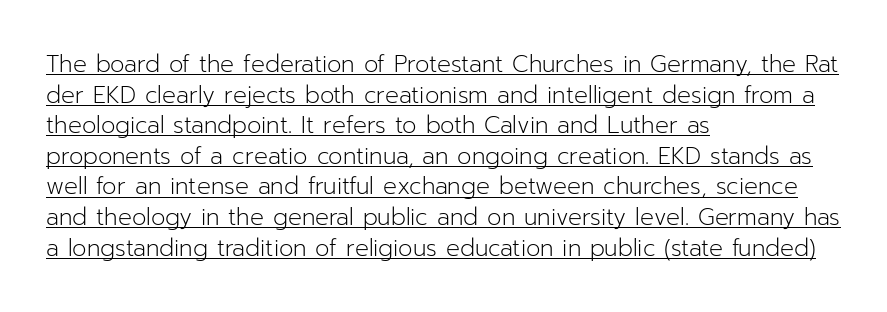
A typographer would call this underscored text. Evenly set lines give the paragraph a standard silhouette. Line starts are locked; line ends wander. Every character sits straight up, as roman type does.
